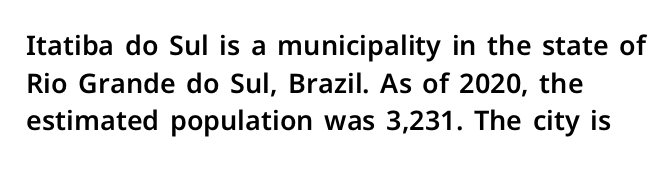
Q: Is the text italic (slanted)? A: No, it is upright.
Q: Is the text underlined? A: No.
Q: How is the paragraph aligned? A: Left-aligned.
Q: Is the spacing between letters normal or unusually wide? A: Normal.
Q: Is the spacing between lines tight, normal or loose? A: Normal.
